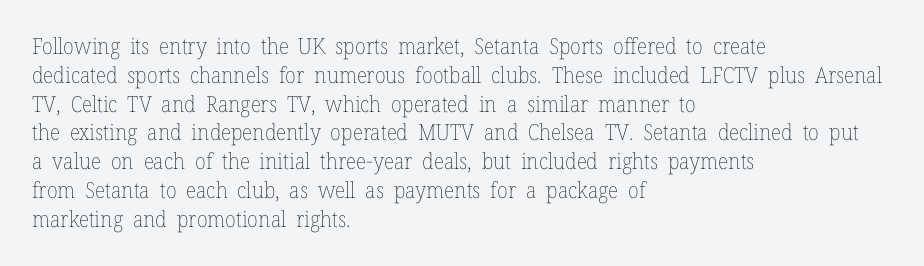
No extra ink here — the face is not bold. The ragged edge is on the right, which tells us the setting is flush left. Decoration check: the copy has no underline. Between one letter and the next there's only the usual sliver of space. No italicization has been applied; the sample stays upright. Successive baselines arrive at the customary interval.
